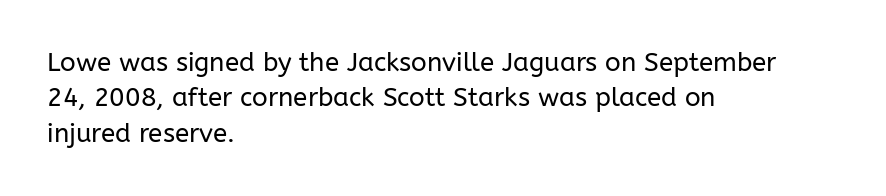
The image shows 26 px text type, upright; set left-aligned, normal line spacing (1.36x), normal letter spacing, not underlined.
